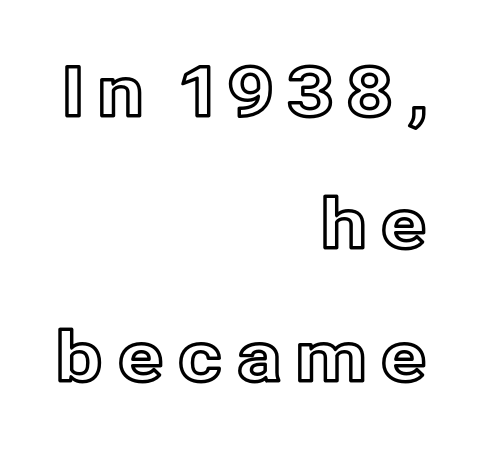
Glance below the letters and you will spot only blank space. Posture: upright roman. Airy leading. Where is the straight margin? On the right. These lines are rendered in a variable-pitch font.
